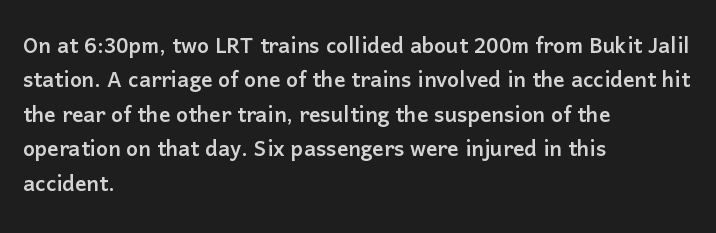
Compared with typical body copy, the letter spacing here is the same. The rendering shows plain stroke endings on the letterforms — a sans-serif design. You could not count columns in this text — the font is proportionally spaced. The compositor pushed each line to the left boundary. Upright lettering throughout. Quick note: underline off.
